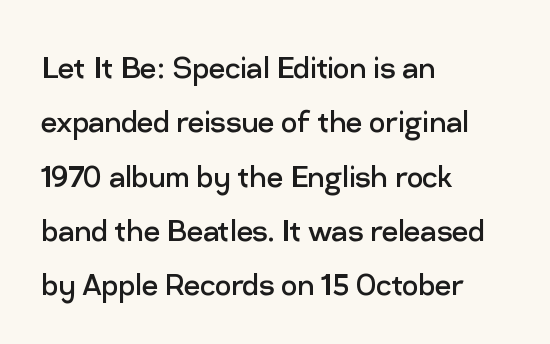
Decoration check: the copy has no underline. Quick note: interline space is typical. Spacing verdict: proportional, widths tailored to each character. Is there any slant? The stems are plumb. Stems and bowls with no extra thickness — not bold.
